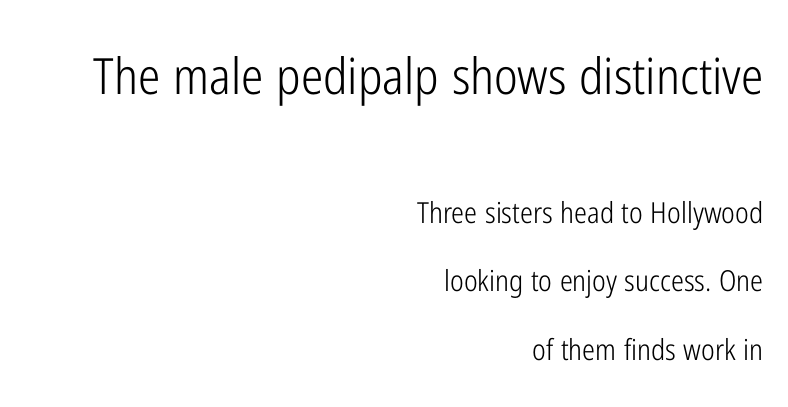
Standard letterfit; no display-style spreading of the glyphs. Designer's note — italics off, roman on. The face used here is a sans, in the tradition of grotesques and geometrics. Baseline-to-baseline distance is far greater than the letter height. The passage is arranged like a letterhead date or caption credit — flush right.
